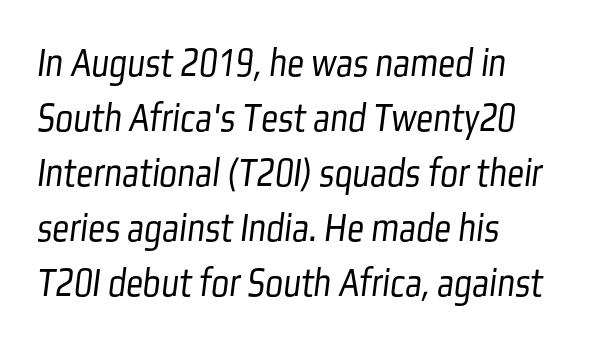
{"serif": "no", "bold": "no", "weight": "light", "width": "condensed", "stroke_contrast": "low", "x_height": "medium", "monospaced": "no", "underline": "no", "align": "left", "line_spacing": "normal", "line_spacing_ratio": 1.31, "letter_spacing": "normal", "letter_spacing_em": 0.0, "glyph_px": 42}
